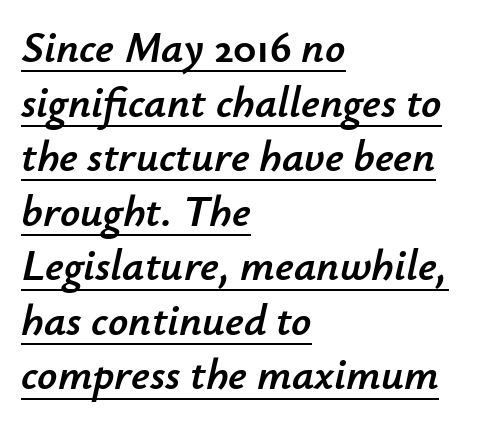
Is the type slanted? Yes — the strokes lean at a clear angle. What decoration does the sample have? An underline. Does the copy run flush right? No — it runs flush left. Short note: letters normally spaced. The letters advance in unequal steps, a hallmark of proportional type.
